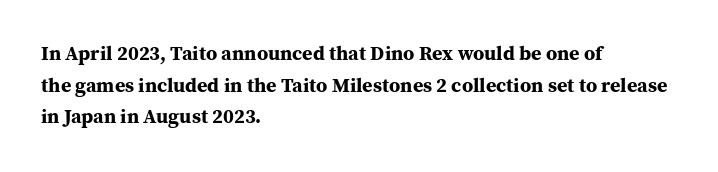
Q: Is the text bold? A: Yes.
Q: Is the text italic (slanted)? A: No, it is upright.
Q: Is the text underlined? A: No.
Q: How is the paragraph aligned? A: Left-aligned.
Q: Is the spacing between letters normal or unusually wide? A: Normal.
Q: Is the spacing between lines tight, normal or loose? A: Normal.
